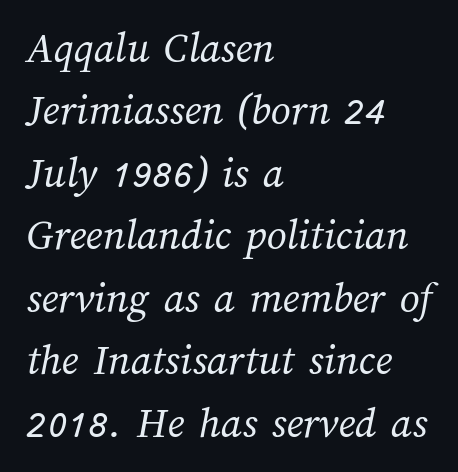
{"bold": "no", "weight": "regular", "width": "normal", "stroke_contrast": "medium", "x_height": "medium", "monospaced": "no", "underline": "no", "align": "left", "line_spacing": "normal", "line_spacing_ratio": 1.42, "letter_spacing": "normal", "letter_spacing_em": 0.0, "glyph_px": 44}
